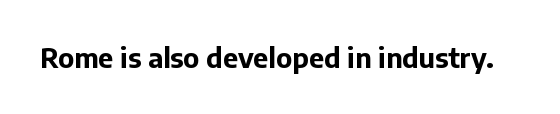
{"italic": "no", "bold": "yes", "underline": "no", "letter_spacing": "normal", "letter_spacing_em": 0.0, "glyph_px": 27}
